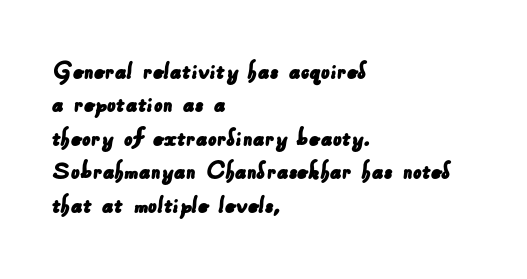
Q: Is the text underlined? A: No.
Q: How is the paragraph aligned? A: Left-aligned.
Q: Is the spacing between letters normal or unusually wide? A: Normal.
